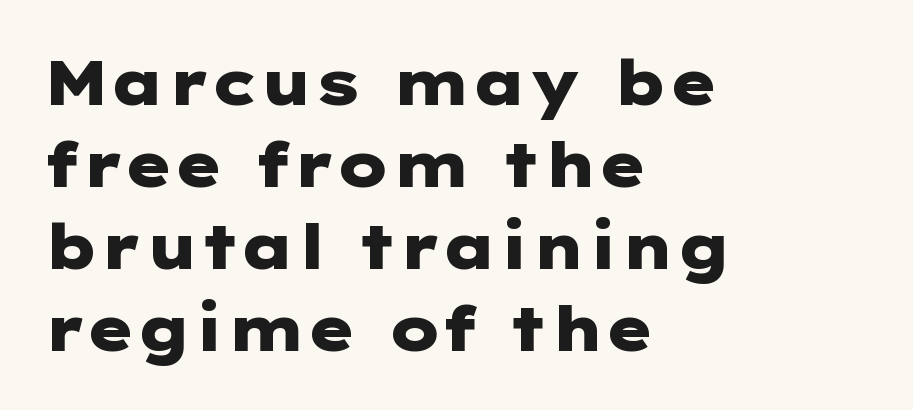
The image shows 62 px heavy, wide sans-serif type, upright; set left-aligned, normal line spacing (1.32x), normal letter spacing, not underlined; low stroke contrast and a medium x-height.
